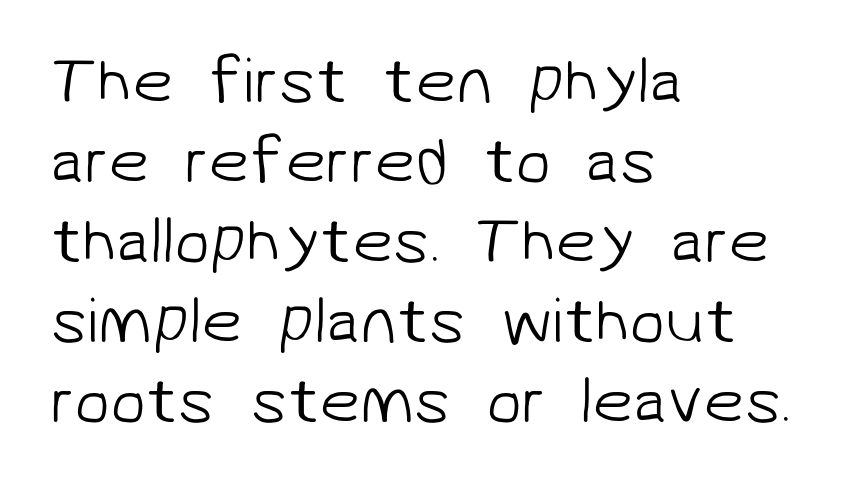
The image shows 65 px light sans-serif type; set left-aligned, line spacing 1.23x, normal letter spacing, not underlined; low stroke contrast and a medium x-height.
